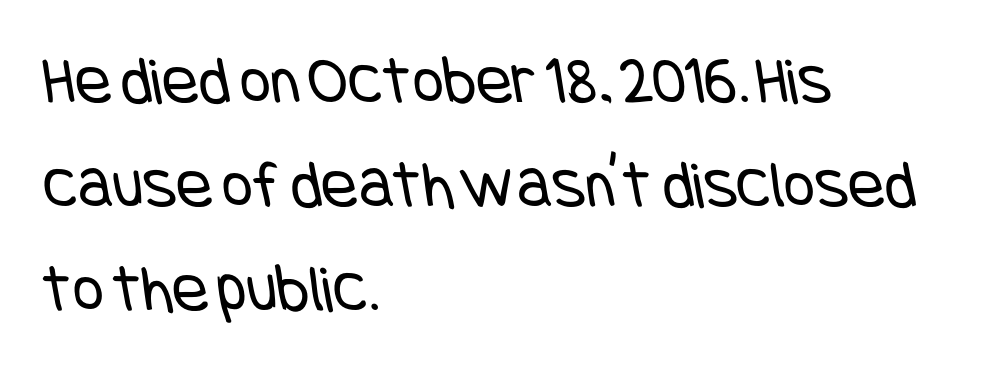
Q: Is the text bold? A: No.
Q: Is the typeface a serif or a sans-serif typeface? A: Sans-serif.
Q: Is the text underlined? A: No.
Q: How is the paragraph aligned? A: Left-aligned.
Q: Is the spacing between letters normal or unusually wide? A: Normal.
Q: Is the spacing between lines tight, normal or loose? A: Normal.
Q: Width (condensed, normal, or wide)? A: Condensed.
Q: Stroke contrast? A: Low.
Q: x-height? A: Large.
